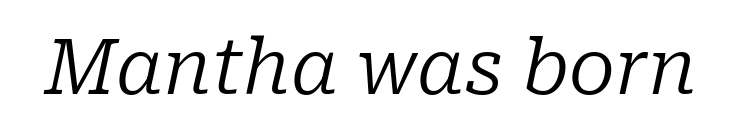
Compared with typical body copy, the letter spacing here is the same. Emphasis-style slanted type is in use. Serifs: yes, visible at the terminals of the letterforms. No letter is thick-stroked: the sample isn't bold. Check under the words: just untouched page. Do the characters align in a grid? No, the font is proportional.
